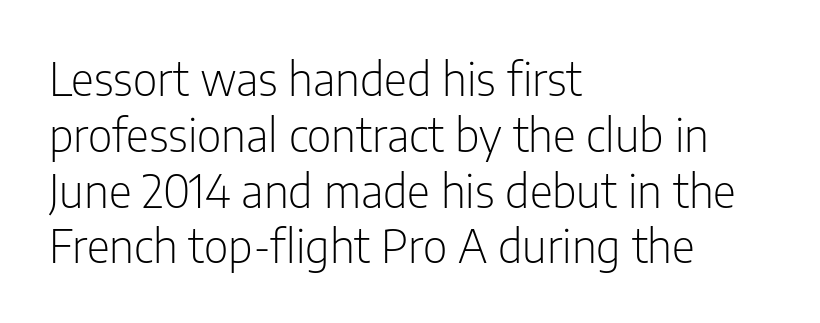
Q: Is the text bold? A: No.
Q: Is the text italic (slanted)? A: No, it is upright.
Q: Is the typeface a serif or a sans-serif typeface? A: Sans-serif.
Q: Is the text underlined? A: No.
Q: How is the paragraph aligned? A: Left-aligned.
Q: Is the spacing between letters normal or unusually wide? A: Normal.
Q: Width (condensed, normal, or wide)? A: Condensed.
Q: Stroke contrast? A: Low.
Q: x-height? A: Medium.
Q: Monospaced? A: No.
